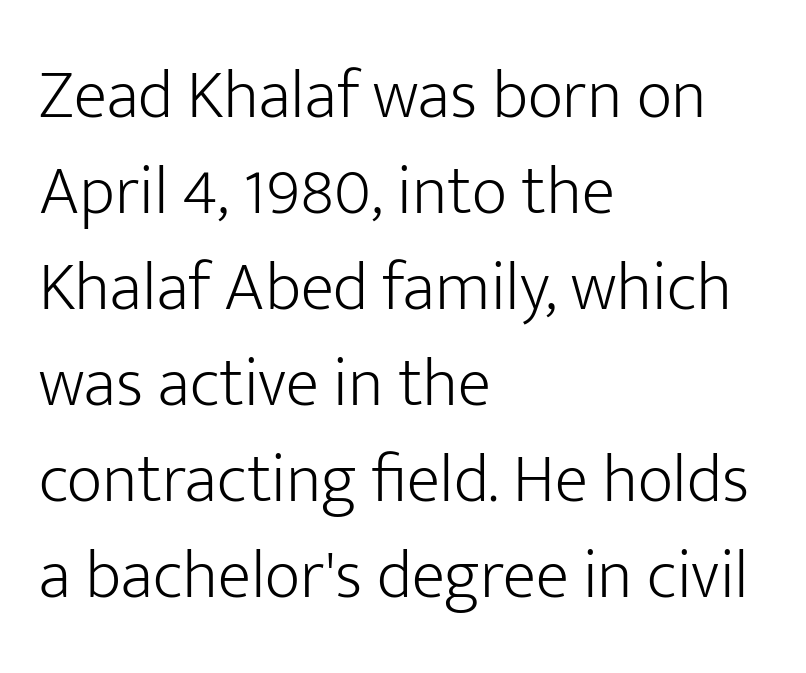
Short and long lines alike share a common starting point at left. Words float on clear page, feet unadorned. Reading down the column, the eye jumps a familiar distance to each next line. The letters stand straight up with perfectly vertical stems. Nothing heavy about these letters — not bold at all.
